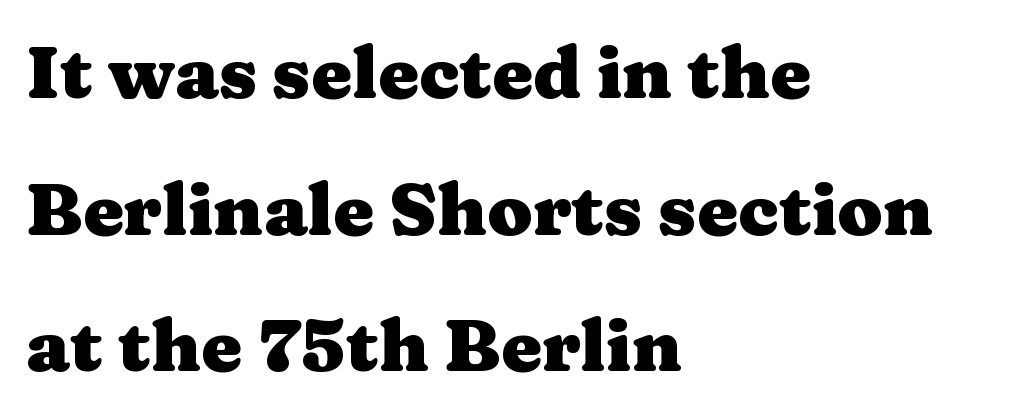
The image shows 73 px heavy, wide serif type, upright; set left-aligned, line spacing 1.87x, normal letter spacing, not underlined; medium stroke contrast and a medium x-height.
